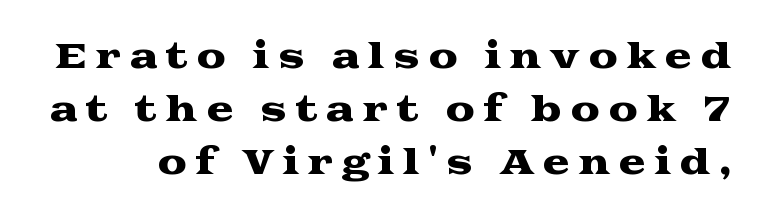
Q: Is the text italic (slanted)? A: No, it is upright.
Q: Is the typeface a serif or a sans-serif typeface? A: Serif.
Q: Is the text underlined? A: No.
Q: Is the spacing between letters normal or unusually wide? A: Unusually wide.
Q: Is the spacing between lines tight, normal or loose? A: Normal.
Q: Width (condensed, normal, or wide)? A: Wide.
Q: Stroke contrast? A: Medium.
Q: x-height? A: Medium.
Q: Monospaced? A: No.
